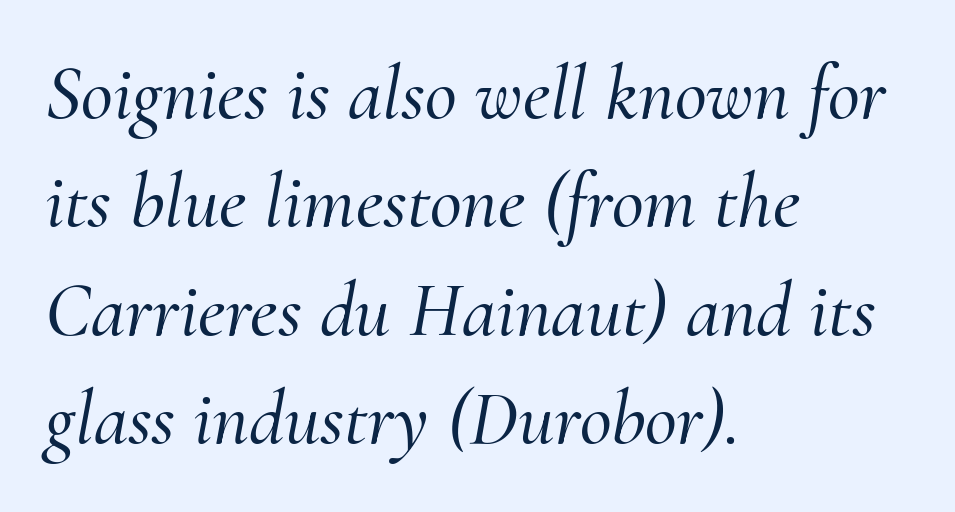
{"serif": "yes", "italic": "yes", "lean": "right", "slant_degrees": 10, "width": "normal", "stroke_contrast": "medium", "x_height": "small", "monospaced": "no", "underline": "no", "align": "left", "line_spacing": "normal", "line_spacing_ratio": 1.39, "letter_spacing": "normal", "letter_spacing_em": 0.0, "glyph_px": 78}
